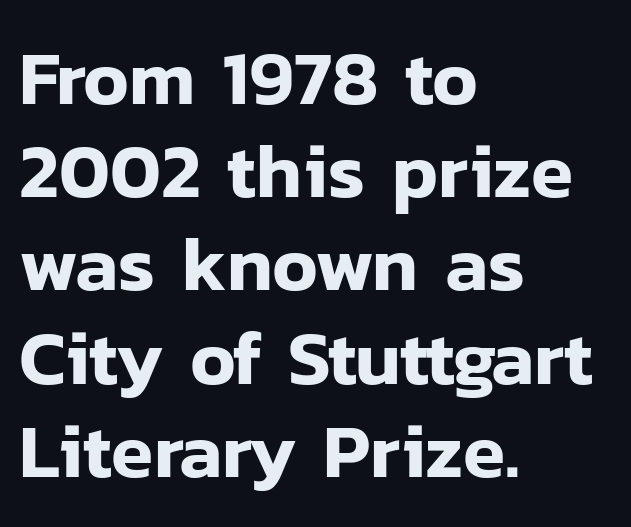
Q: Is the text italic (slanted)? A: No, it is upright.
Q: Is the typeface a serif or a sans-serif typeface? A: Sans-serif.
Q: Is the text underlined? A: No.
Q: How is the paragraph aligned? A: Left-aligned.
Q: Is the spacing between letters normal or unusually wide? A: Normal.
Q: Width (condensed, normal, or wide)? A: Normal.
Q: Stroke contrast? A: Low.
Q: x-height? A: Medium.
Q: Monospaced? A: No.
